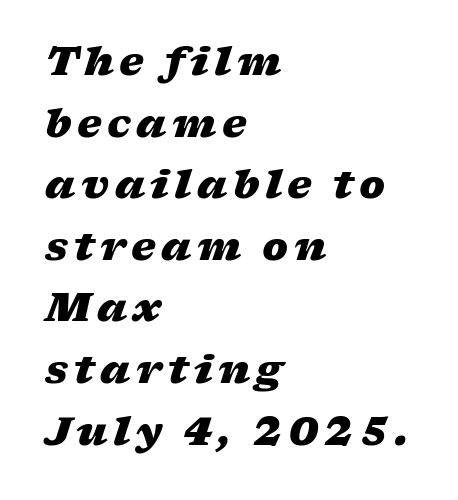
Q: Is the text bold? A: Yes.
Q: Is the text italic (slanted)? A: Yes, it leans right by about 17 degrees.
Q: Is the text underlined? A: No.
Q: How is the paragraph aligned? A: Left-aligned.
Q: Is the spacing between lines tight, normal or loose? A: Normal.
Q: Width (condensed, normal, or wide)? A: Wide.
Q: Stroke contrast? A: Low.
Q: x-height? A: Medium.
Q: Monospaced? A: No.
